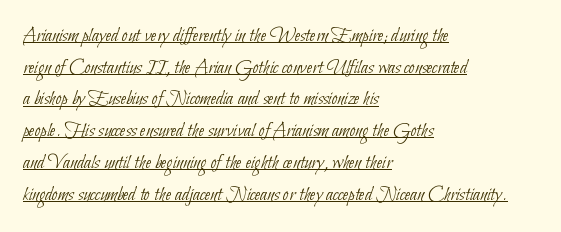
The image shows 21 px text type; set left-aligned, normal line spacing (1.51x), normal letter spacing, underlined.
